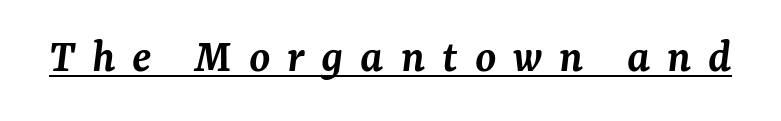
Characters follow at a spacing far wider than the type designer built in. These lines are rendered in a variable-pitch font. Each line of the rendering has a horizontal stroke beneath the glyphs. The face used here is seriffed, in the tradition of book romans. The passage shown leans; its letterforms are oblique.
